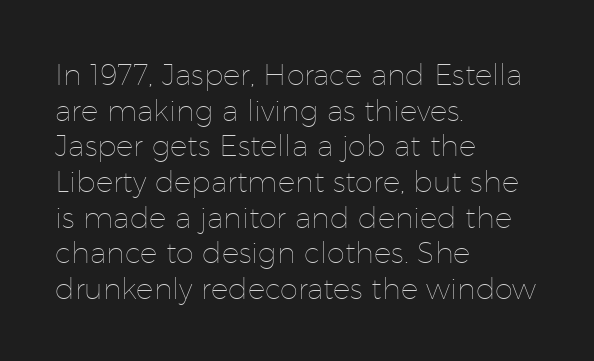
Think of a printed novel: that variable character pitch is what you see here. Caption: face not bold, strokes unweighted. Descender tails drop into unmarked territory. The passage shown has conventional tracking throughout. All the whitespace from short lines collects on the right. Italic: no, the glyphs are upright roman.
